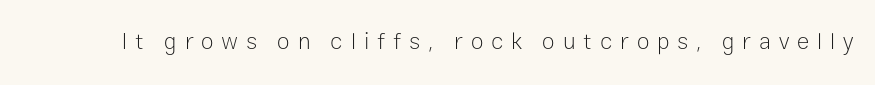
The image shows 23 px text type, upright; set unusually wide letter spacing (+0.34 em), not underlined.
